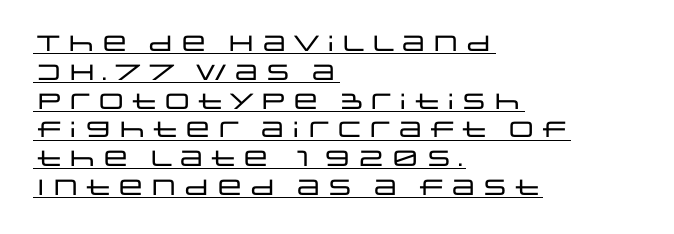
Q: Is the text italic (slanted)? A: No, it is upright.
Q: Is the text underlined? A: Yes.
Q: How is the paragraph aligned? A: Left-aligned.
Q: Is the spacing between letters normal or unusually wide? A: Normal.
Q: Is the spacing between lines tight, normal or loose? A: Normal.
